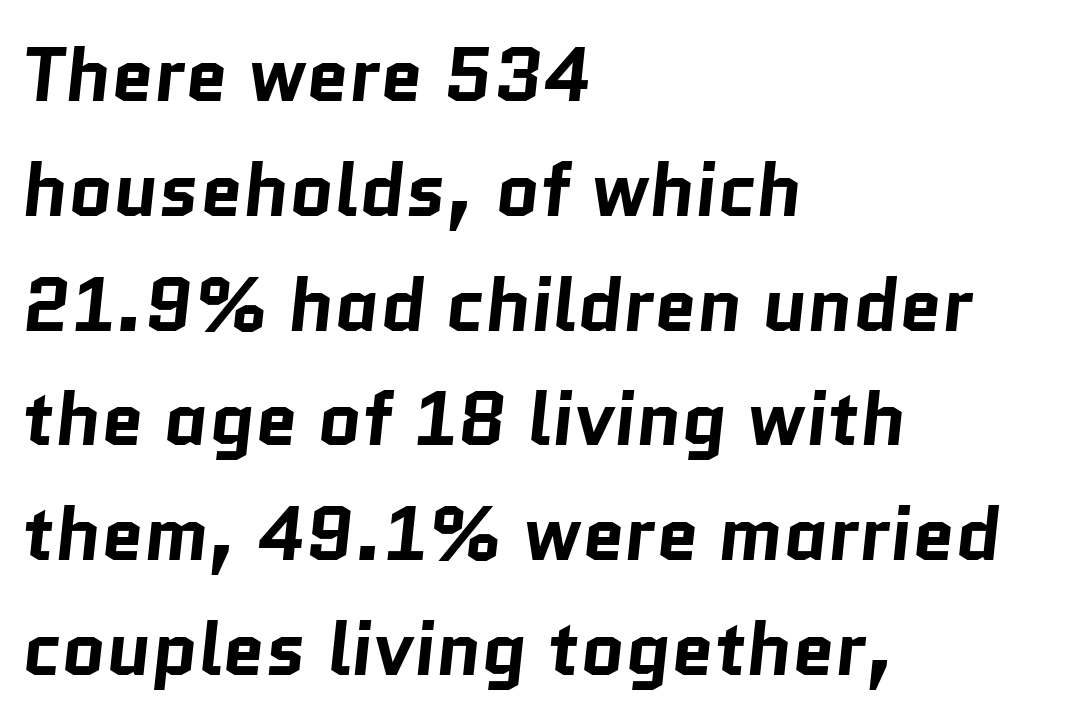
{"serif": "no", "bold": "yes", "weight": "bold", "width": "normal", "stroke_contrast": "low", "x_height": "medium", "monospaced": "no", "underline": "no", "align": "left", "line_spacing": "normal", "line_spacing_ratio": 1.51, "letter_spacing": "normal", "letter_spacing_em": 0.0, "glyph_px": 76}
